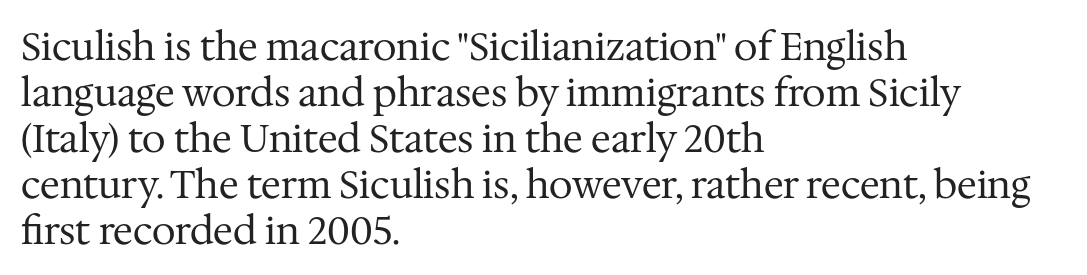
A typesetter would mark this as roman, not italic. The font is comparable to plain body text, perhaps lighter. Descenders are the only things crossing below the line. Letterform terminals end in serifs throughout the passage. Each line starts at the same left margin while the right side varies.
